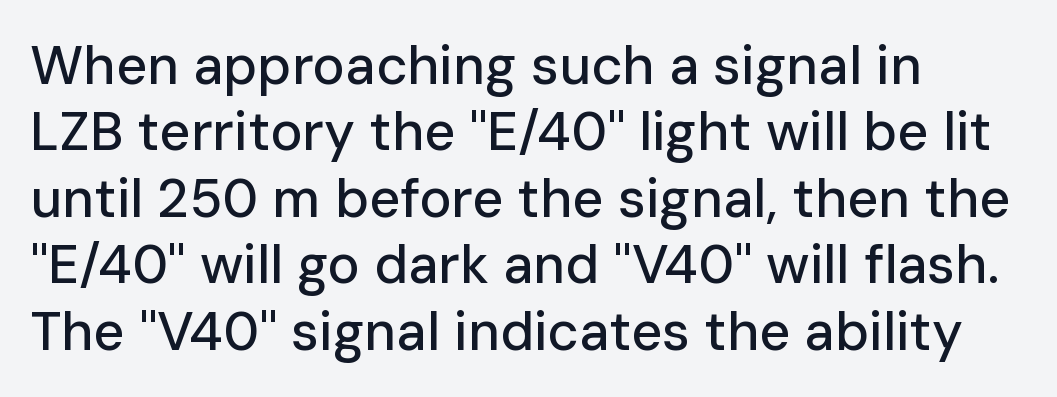
This sample uses a sans-serif face. It's the straight-up-and-down kind of type. Character widths vary here, with narrow letters taking less room than wide ones. Is the block centered? No — it sits flush against the left margin.
